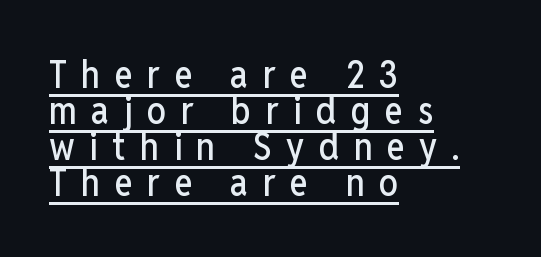
{"serif": "no", "italic": "no", "width": "condensed", "stroke_contrast": "low", "x_height": "medium", "monospaced": "no", "underline": "yes", "align": "left", "line_spacing": "tight", "line_spacing_ratio": 0.95, "letter_spacing": "wide", "letter_spacing_em": 0.38, "glyph_px": 38}
